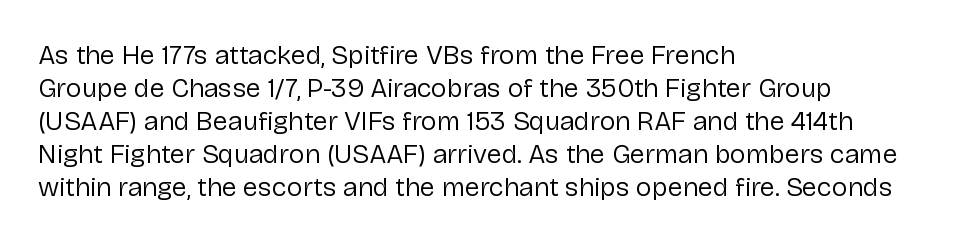
{"italic": "no", "bold": "no", "underline": "no", "align": "left", "line_spacing_ratio": 1.22, "letter_spacing": "normal", "letter_spacing_em": 0.0, "glyph_px": 27}
